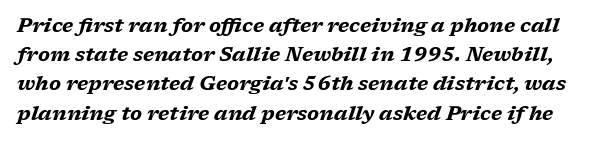
{"italic": "yes", "lean": "right", "slant_degrees": 17, "bold": "yes", "underline": "no", "line_spacing": "normal", "line_spacing_ratio": 1.46, "letter_spacing": "normal", "letter_spacing_em": 0.0, "glyph_px": 20}
